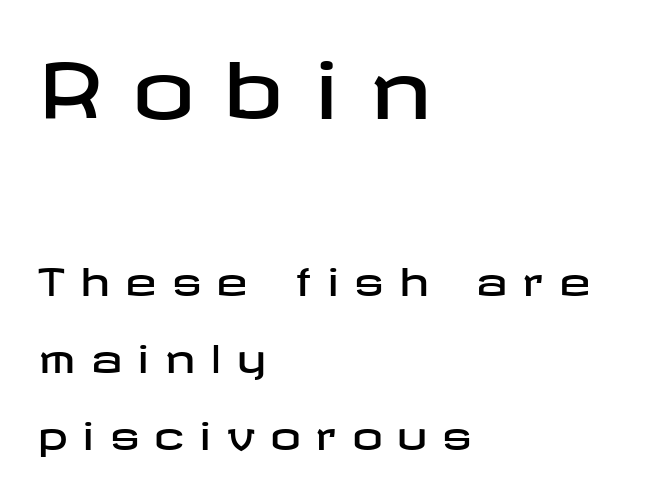
The passage shown begins with its larger block and ends with its smaller one. Letterform terminals end flat and unadorned throughout the passage. The letterforms stand isolated, each surrounded by extra space. Quick note: interline space is abundant.
